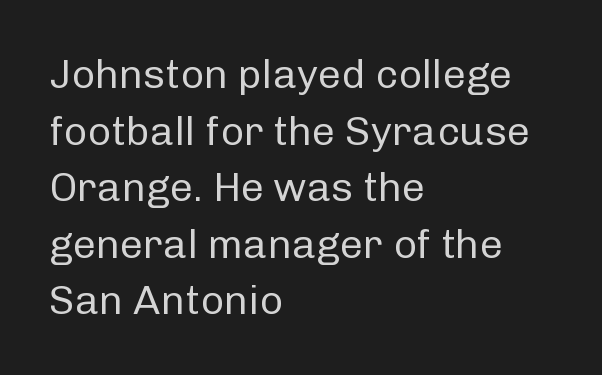
Is there any slant? The stems are plumb. The passage shown is typeset with a sans-serif family. Note the varied advance widths — an 'i' is clearly narrower than an 'm'. Each word holds together tightly as a unit, with standard inter-letter gaps. Each stroke keeps to a modest, everyday thickness or less. Honestly, the row spacing looks completely unremarkable.
